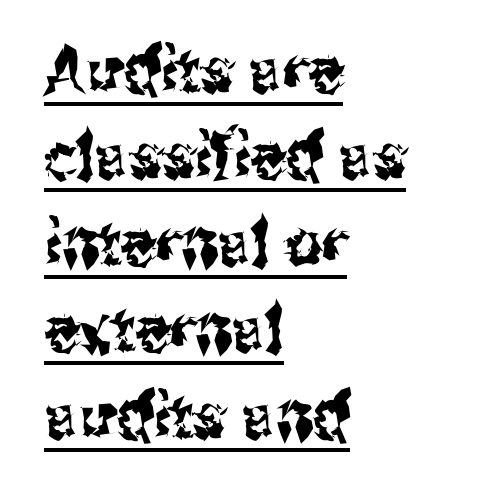
{"serif": "no", "italic": "no", "width": "condensed", "stroke_contrast": "medium", "x_height": "medium", "monospaced": "no", "underline": "yes", "align": "left", "line_spacing": "normal", "line_spacing_ratio": 1.35, "letter_spacing": "normal", "letter_spacing_em": 0.0, "glyph_px": 64}
